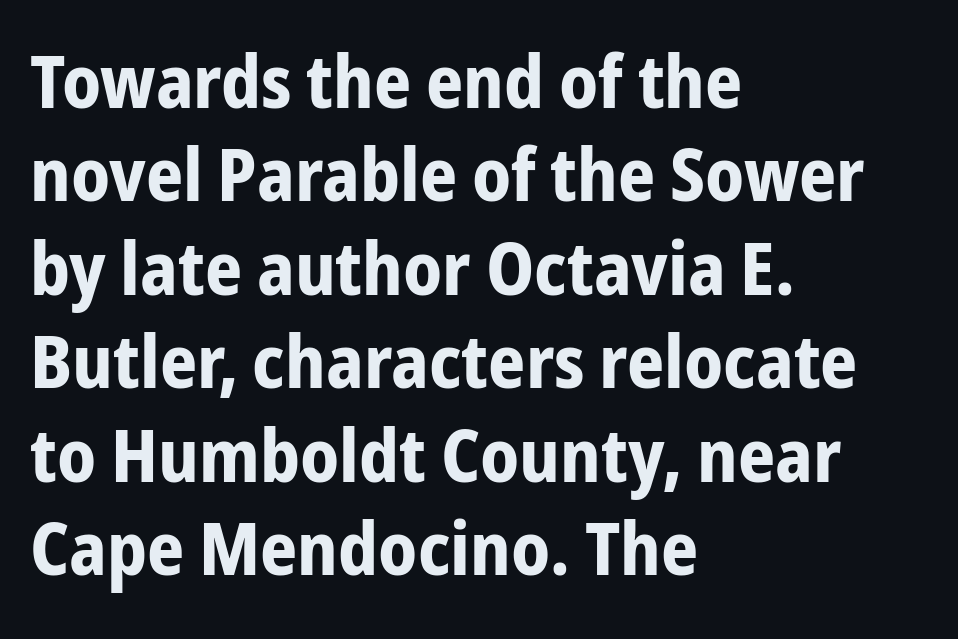
{"serif": "no", "italic": "no", "bold": "yes", "weight": "bold", "width": "condensed", "stroke_contrast": "low", "x_height": "medium", "monospaced": "no", "underline": "no", "align": "left", "line_spacing": "normal", "line_spacing_ratio": 1.28, "letter_spacing": "normal", "letter_spacing_em": 0.0, "glyph_px": 73}
